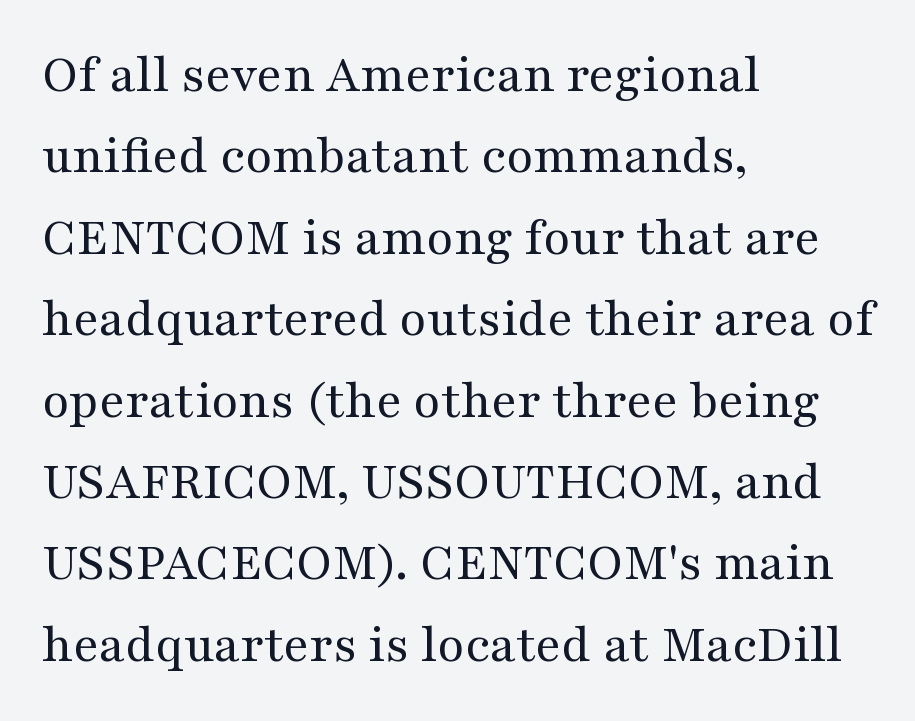
Q: Is the text bold? A: No.
Q: Is the text italic (slanted)? A: No, it is upright.
Q: Is the typeface a serif or a sans-serif typeface? A: Serif.
Q: Is the text underlined? A: No.
Q: How is the paragraph aligned? A: Left-aligned.
Q: Is the spacing between letters normal or unusually wide? A: Normal.
Q: Is the spacing between lines tight, normal or loose? A: Normal.
Q: Width (condensed, normal, or wide)? A: Wide.
Q: Stroke contrast? A: Medium.
Q: x-height? A: Medium.
Q: Monospaced? A: No.
